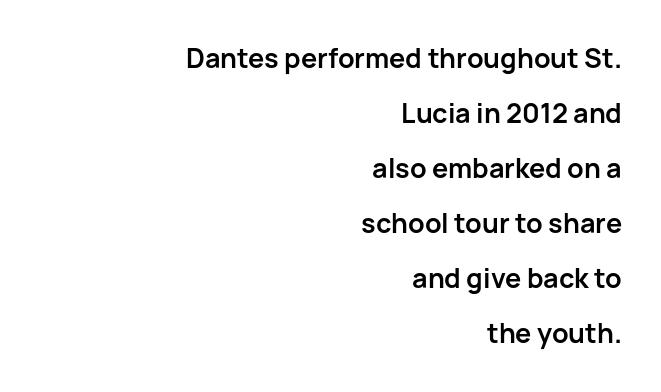
The image shows 27 px bold type, upright; set right-aligned, loose line spacing (2.04x), normal letter spacing, not underlined.
